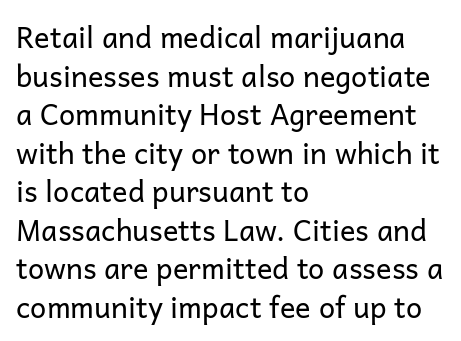
{"serif": "no", "italic": "no", "bold": "no", "weight": "regular", "width": "normal", "stroke_contrast": "low", "x_height": "medium", "monospaced": "no", "underline": "no", "align": "left", "line_spacing": "normal", "line_spacing_ratio": 1.33, "letter_spacing": "normal", "letter_spacing_em": 0.0, "glyph_px": 29}
